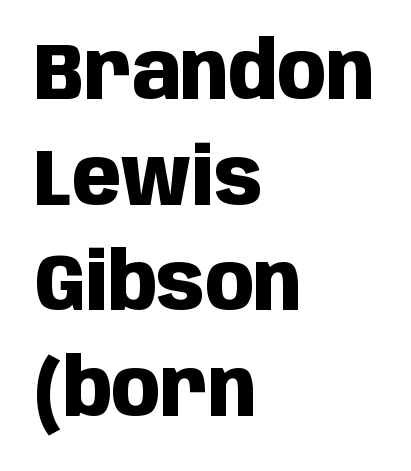
Q: Is the text bold? A: Yes.
Q: Is the text italic (slanted)? A: No, it is upright.
Q: Is the typeface a serif or a sans-serif typeface? A: Sans-serif.
Q: Is the text underlined? A: No.
Q: How is the paragraph aligned? A: Left-aligned.
Q: Is the spacing between letters normal or unusually wide? A: Normal.
Q: Is the spacing between lines tight, normal or loose? A: Normal.
Q: Width (condensed, normal, or wide)? A: Condensed.
Q: Stroke contrast? A: Low.
Q: x-height? A: Large.
Q: Monospaced? A: No.
